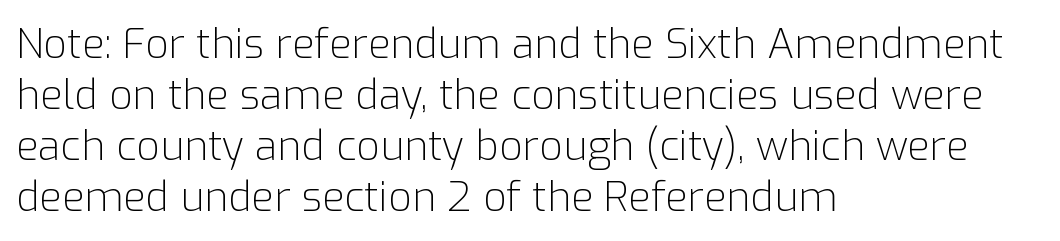
{"serif": "no", "italic": "no", "bold": "no", "weight": "light", "width": "normal", "stroke_contrast": "low", "x_height": "medium", "monospaced": "no", "underline": "no", "align": "left", "line_spacing_ratio": 1.24, "letter_spacing": "normal", "letter_spacing_em": 0.0, "glyph_px": 41}
